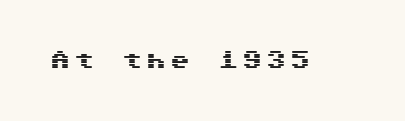
{"italic": "no", "underline": "no", "letter_spacing": "wide", "letter_spacing_em": 0.2, "glyph_px": 20}
